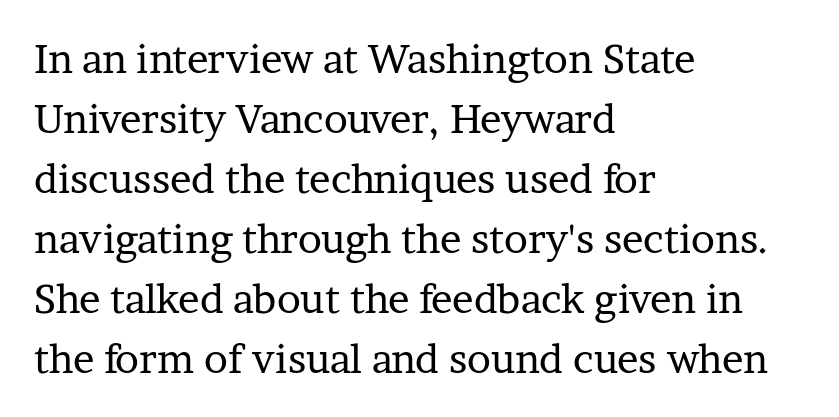
{"serif": "yes", "italic": "no", "bold": "no", "weight": "regular", "width": "normal", "stroke_contrast": "low", "x_height": "medium", "monospaced": "no", "underline": "no", "align": "left", "line_spacing": "normal", "line_spacing_ratio": 1.5, "letter_spacing": "normal", "letter_spacing_em": 0.0, "glyph_px": 40}
